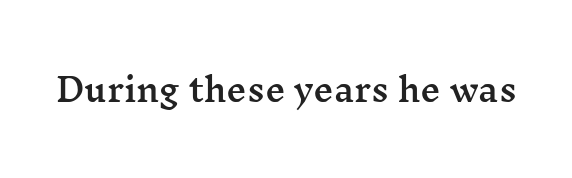
You can tell from the footed stems that serif type was used. The letters sit at their default tracking, neither squeezed nor spread. You could not count columns in this text — the font is proportionally spaced. Letters rest on an invisible, unmarked baseline. Italic: no, the glyphs are upright roman.
